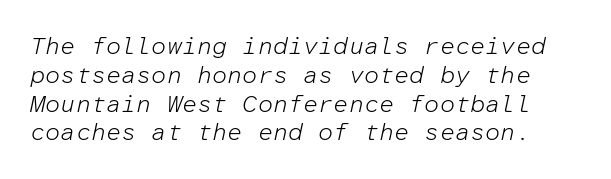
Q: Is the text bold? A: No.
Q: Is the text italic (slanted)? A: Yes, it leans right by about 12 degrees.
Q: Is the text underlined? A: No.
Q: Is the spacing between letters normal or unusually wide? A: Normal.
